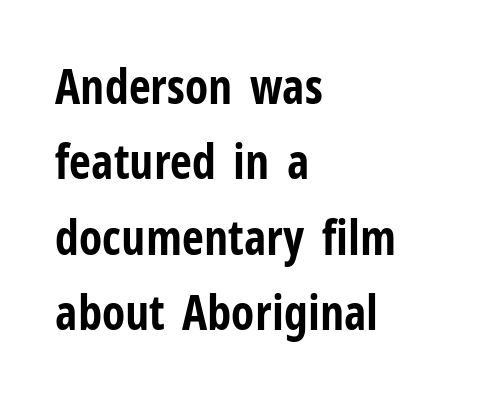
The image shows 48 px bold, condensed sans-serif type, upright; set left-aligned, normal line spacing (1.57x), normal letter spacing, not underlined; low stroke contrast and a medium x-height.
